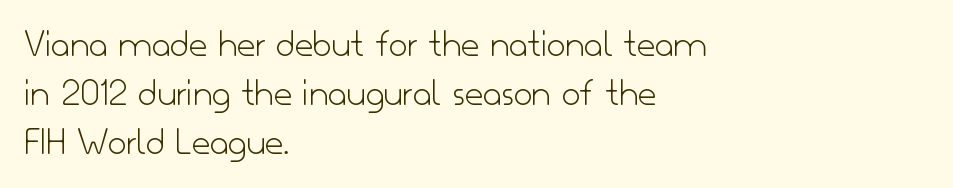
Q: Is the text bold? A: No.
Q: Is the text italic (slanted)? A: No, it is upright.
Q: Is the typeface a serif or a sans-serif typeface? A: Sans-serif.
Q: Is the text underlined? A: No.
Q: How is the paragraph aligned? A: Left-aligned.
Q: Is the spacing between letters normal or unusually wide? A: Normal.
Q: Width (condensed, normal, or wide)? A: Normal.
Q: Stroke contrast? A: Low.
Q: x-height? A: Small.
Q: Monospaced? A: No.
